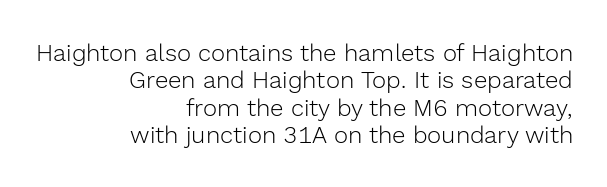
{"italic": "no", "bold": "no", "underline": "no", "align": "right", "line_spacing": "tight", "line_spacing_ratio": 1.14, "letter_spacing": "normal", "letter_spacing_em": 0.0, "glyph_px": 24}
